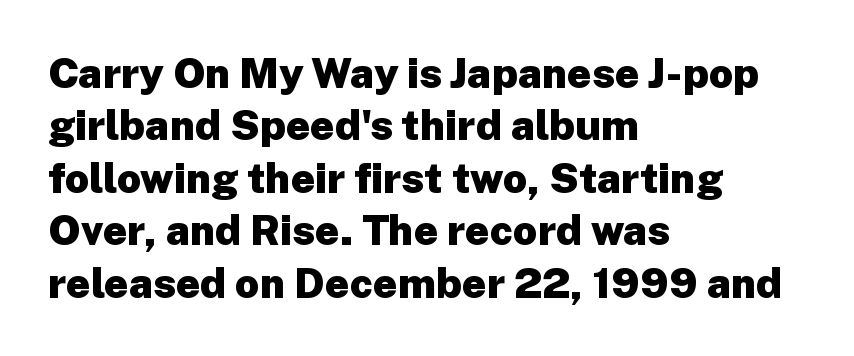
The image shows 42 px heavy sans-serif type, upright; set left-aligned, normal line spacing (1.25x), normal letter spacing, not underlined; low stroke contrast and a medium x-height.
